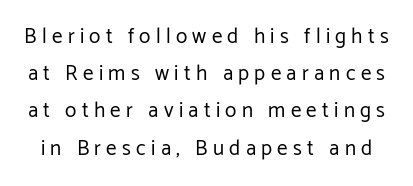
Q: Is the text bold? A: No.
Q: Is the text italic (slanted)? A: No, it is upright.
Q: Is the text underlined? A: No.
Q: Is the spacing between letters normal or unusually wide? A: Unusually wide.
